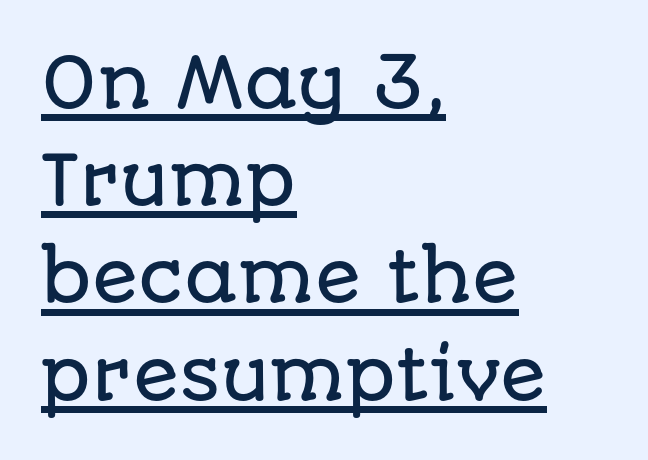
Q: Is the text italic (slanted)? A: No, it is upright.
Q: Is the typeface a serif or a sans-serif typeface? A: Sans-serif.
Q: Is the text underlined? A: Yes.
Q: How is the paragraph aligned? A: Left-aligned.
Q: Is the spacing between letters normal or unusually wide? A: Normal.
Q: Is the spacing between lines tight, normal or loose? A: Normal.
Q: Width (condensed, normal, or wide)? A: Normal.
Q: Stroke contrast? A: Low.
Q: x-height? A: Large.
Q: Monospaced? A: No.
